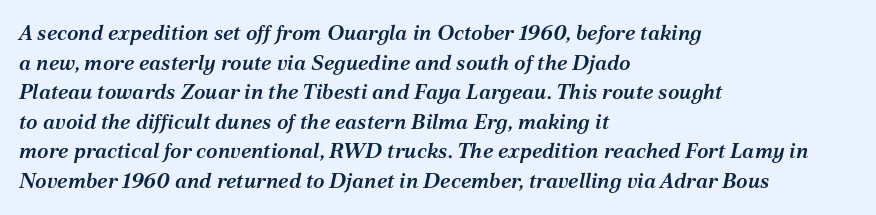
Q: Is the text bold? A: Semi-bold.
Q: Is the text italic (slanted)? A: Yes, it leans right by about 12 degrees.
Q: Is the text underlined? A: No.
Q: How is the paragraph aligned? A: Left-aligned.
Q: Is the spacing between letters normal or unusually wide? A: Normal.
Q: Is the spacing between lines tight, normal or loose? A: Normal.
